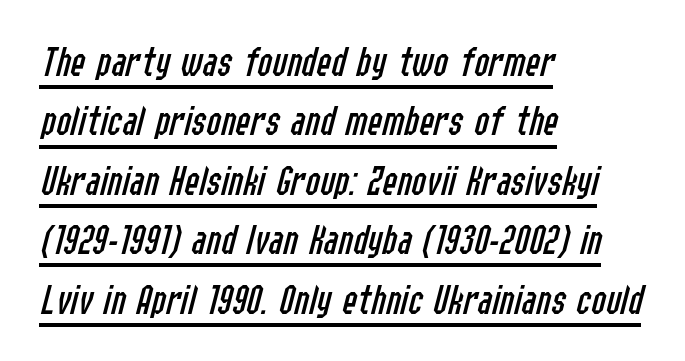
{"italic": "yes", "lean": "right", "slant_degrees": 14, "bold": "no", "weight": "regular", "width": "condensed", "stroke_contrast": "low", "x_height": "medium", "monospaced": "no", "underline": "yes", "align": "left", "line_spacing": "normal", "line_spacing_ratio": 1.35, "letter_spacing": "normal", "letter_spacing_em": 0.0, "glyph_px": 44}
